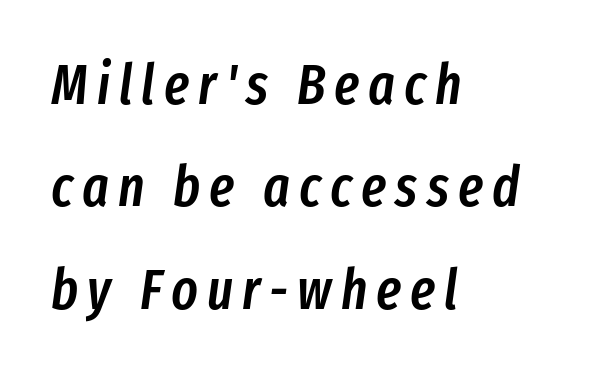
The image shows 56 px semibold, condensed type, italic (leaning right); set left-aligned, line spacing 1.83x, not underlined; low stroke contrast and a medium x-height.
